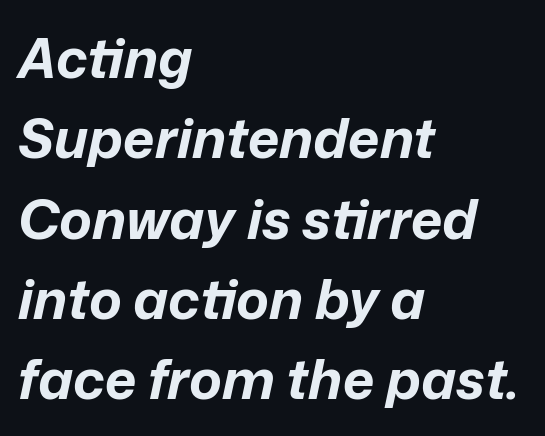
Each glyph is drawn with heavy, bold strokes. Quick note: italic. Teacher's note: observe the even left margin — that is flush-left alignment. Spacing between characters is what you'd get straight out of the box.
